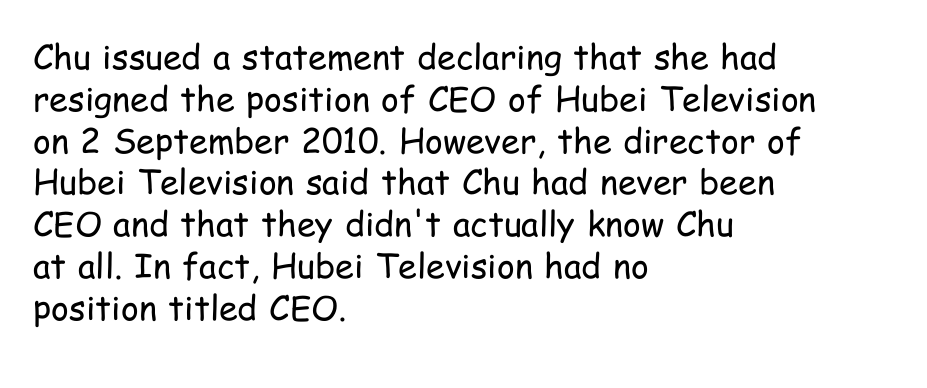
{"serif": "no", "italic": "no", "bold": "no", "weight": "regular", "width": "condensed", "stroke_contrast": "low", "x_height": "medium", "monospaced": "no", "underline": "no", "align": "left", "line_spacing_ratio": 1.23, "letter_spacing": "normal", "letter_spacing_em": 0.0, "glyph_px": 34}
